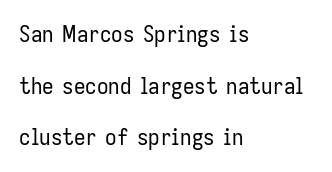
Q: Is the text bold? A: No.
Q: Is the text italic (slanted)? A: No, it is upright.
Q: Is the text underlined? A: No.
Q: How is the paragraph aligned? A: Left-aligned.
Q: Is the spacing between letters normal or unusually wide? A: Normal.
Q: Is the spacing between lines tight, normal or loose? A: Loose.
